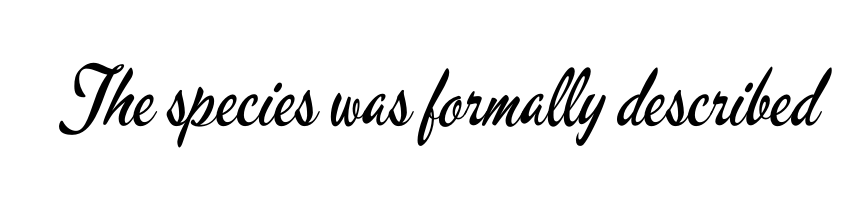
Is this a fixed-width face? No — the glyphs have proportional, varying widths. The weight tops out at a normal text grade. What kind of face is this? One without serifs — a sans. The letterforms sit shoulder to shoulder at normal distance.
